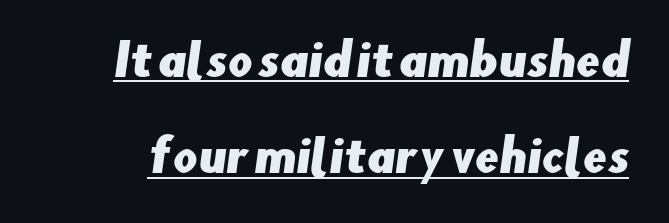
You could call the tracking neutral — neither tight nor loose. The line-height multiplier appears high, well above default. Like a heading marked for emphasis, these lines bear an underscore. Is this a fixed-width face? No — the glyphs have proportional, varying widths. Grotesque or geometric, the face here clearly has no serifs.
